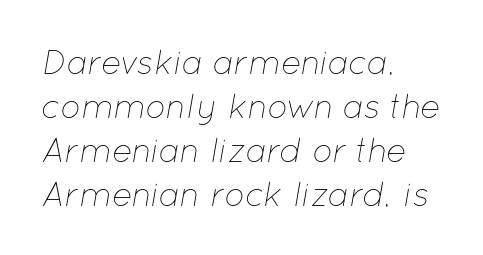
Q: Is the text bold? A: No.
Q: Is the text italic (slanted)? A: Yes, it leans right by about 12 degrees.
Q: Is the text underlined? A: No.
Q: How is the paragraph aligned? A: Left-aligned.
Q: Is the spacing between letters normal or unusually wide? A: Normal.
Q: Is the spacing between lines tight, normal or loose? A: Normal.
Q: Width (condensed, normal, or wide)? A: Normal.
Q: Stroke contrast? A: Low.
Q: x-height? A: Medium.
Q: Monospaced? A: No.
